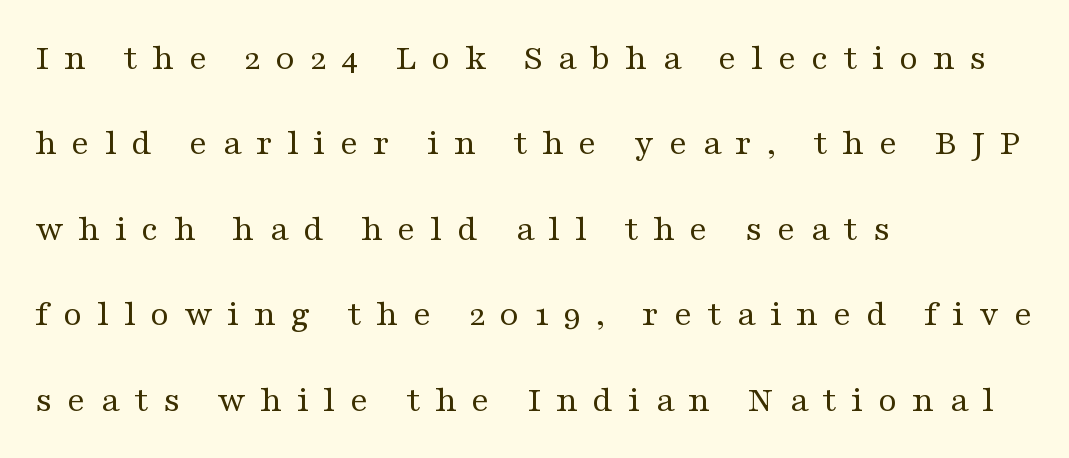
{"serif": "yes", "italic": "no", "bold": "no", "weight": "regular", "width": "wide", "stroke_contrast": "medium", "x_height": "medium", "monospaced": "no", "underline": "no", "align": "left", "line_spacing": "loose", "line_spacing_ratio": 2.25, "letter_spacing": "wide", "letter_spacing_em": 0.38, "glyph_px": 38}
